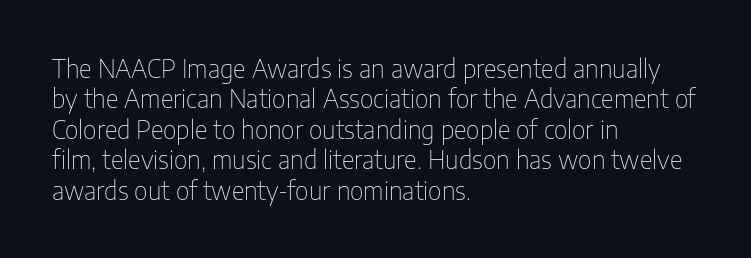
Nope, not italic — everything's standing straight. Only glyphs here, with clear space below each row. Leftover space on each line is placed entirely after the last word. The gaps between neighbouring characters are ordinary and unremarkable. A light-to-regular cut is what we see here.
